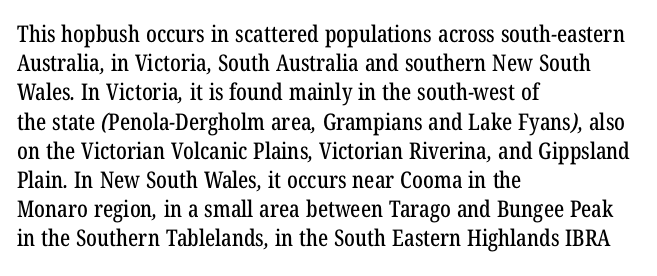
The image shows 23 px text type; set left-aligned, normal line spacing (1.27x), normal letter spacing, not underlined.
